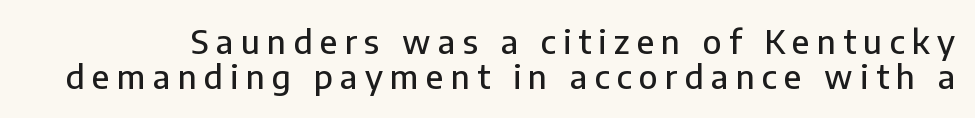
This sample has the flowing, uneven cadence of proportional lettering. Vertical strokes here are truly vertical. The font family rendered here belongs to the sans-serif group. The letterforms stand isolated, each surrounded by extra space.
